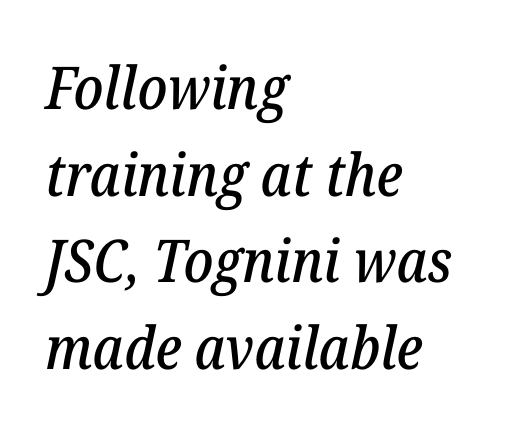
{"serif": "yes", "italic": "yes", "lean": "right", "slant_degrees": 12, "width": "normal", "stroke_contrast": "low", "x_height": "medium", "monospaced": "no", "underline": "no", "align": "left", "line_spacing": "normal", "line_spacing_ratio": 1.47, "letter_spacing": "normal", "letter_spacing_em": 0.0, "glyph_px": 59}
